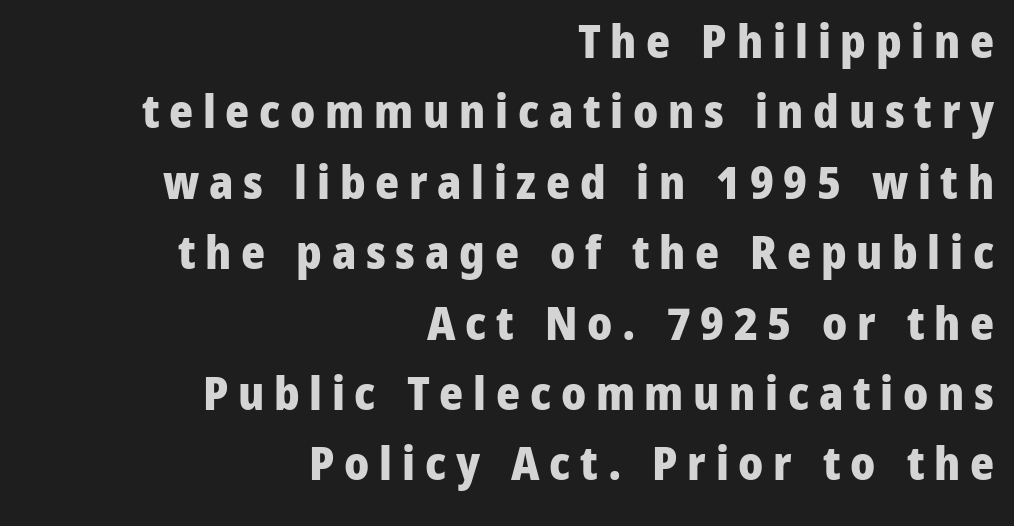
Q: Is the text bold? A: Yes.
Q: Is the text italic (slanted)? A: No, it is upright.
Q: Is the typeface a serif or a sans-serif typeface? A: Sans-serif.
Q: Is the text underlined? A: No.
Q: How is the paragraph aligned? A: Right-aligned.
Q: Is the spacing between letters normal or unusually wide? A: Unusually wide.
Q: Is the spacing between lines tight, normal or loose? A: Normal.
Q: Width (condensed, normal, or wide)? A: Normal.
Q: Stroke contrast? A: Low.
Q: x-height? A: Medium.
Q: Monospaced? A: No.
